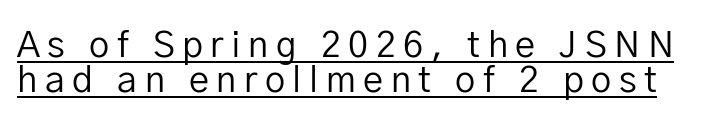
The image shows 36 px regular-weight sans-serif type, upright; set tight line spacing (0.97x), unusually wide letter spacing (+0.21 em), underlined; low stroke contrast and a medium x-height.
